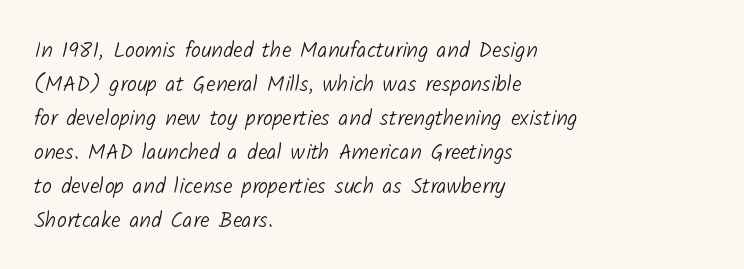
The image shows 22 px text type; set left-aligned, normal line spacing (1.55x), normal letter spacing, not underlined.
